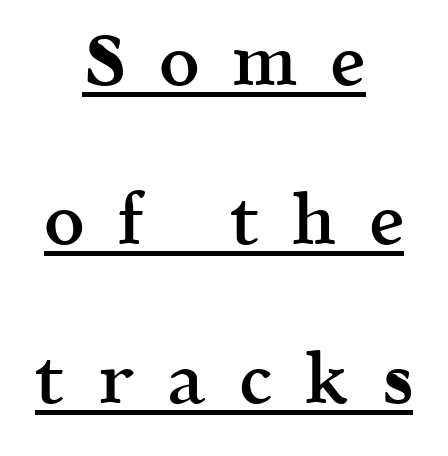
The image shows 71 px semibold serif type, upright; set centered, loose line spacing (2.24x), unusually wide letter spacing (+0.46 em), underlined; a medium x-height.
